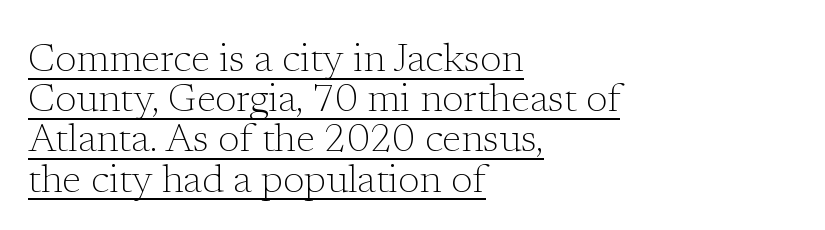
{"serif": "yes", "italic": "no", "bold": "no", "weight": "light", "width": "normal", "stroke_contrast": "low", "x_height": "medium", "monospaced": "no", "underline": "yes", "align": "left", "line_spacing": "tight", "line_spacing_ratio": 1.03, "letter_spacing": "normal", "letter_spacing_em": 0.0, "glyph_px": 39}
